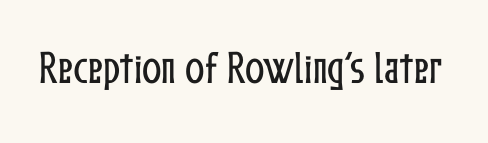
{"italic": "no", "width": "condensed", "stroke_contrast": "low", "x_height": "medium", "monospaced": "no", "underline": "no", "letter_spacing": "normal", "letter_spacing_em": 0.0, "glyph_px": 36}
